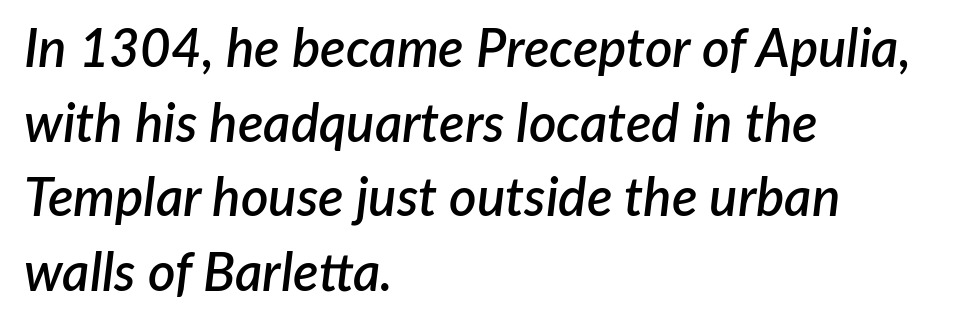
Compared with a centered layout, this one pins lines to the left instead. The typesetting leans somewhat heavy: a semibold. The vertical gap from one line to the next is medium. Spacing verdict: proportional, widths tailored to each character. These lines keep a tight, regular rhythm from letter to letter. There's an unmistakable incline to the writing here.
